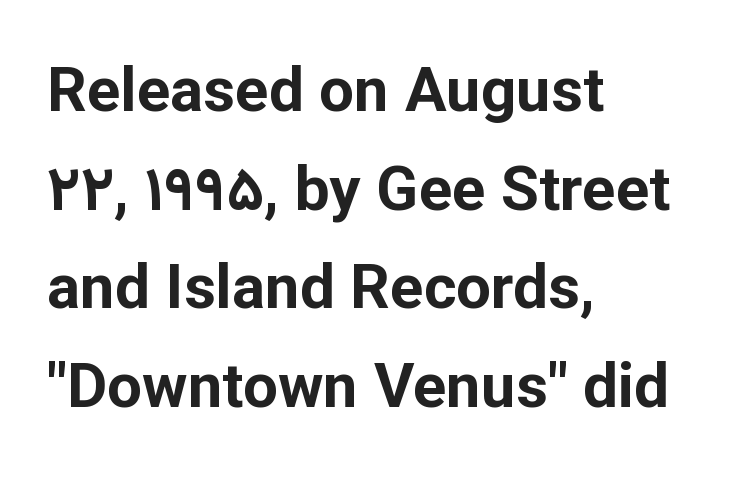
Q: Is the text bold? A: Yes.
Q: Is the text italic (slanted)? A: No, it is upright.
Q: Is the typeface a serif or a sans-serif typeface? A: Sans-serif.
Q: Is the text underlined? A: No.
Q: How is the paragraph aligned? A: Left-aligned.
Q: Is the spacing between letters normal or unusually wide? A: Normal.
Q: Is the spacing between lines tight, normal or loose? A: Normal.
Q: Width (condensed, normal, or wide)? A: Normal.
Q: Stroke contrast? A: Low.
Q: x-height? A: Medium.
Q: Monospaced? A: No.
